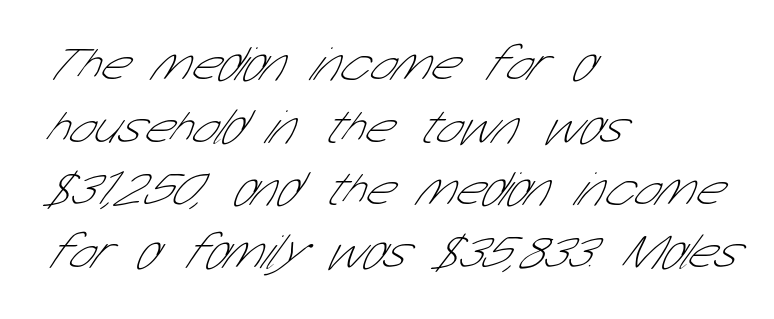
The image shows 49 px thin, condensed sans-serif type; set left-aligned, normal line spacing (1.28x), normal letter spacing, not underlined; low stroke contrast and a medium x-height.
